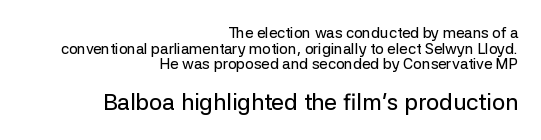
The image shows 23 px text type, upright; set right-aligned, tight line spacing (1.04x), normal letter spacing, not underlined; the second (bottom) block is 1.53x larger.
